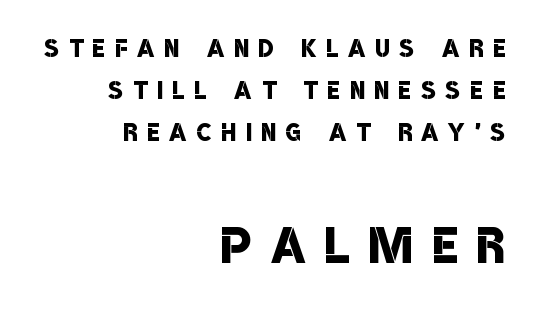
Q: Is the text bold? A: Semi-bold.
Q: Is the typeface a serif or a sans-serif typeface? A: Sans-serif.
Q: Is the text underlined? A: No.
Q: How is the paragraph aligned? A: Right-aligned.
Q: Is the spacing between letters normal or unusually wide? A: Unusually wide.
Q: Which block of text is set in a larger size, the first (top) or the second (bottom)? A: The second (bottom) one.
Q: Width (condensed, normal, or wide)? A: Condensed.
Q: Stroke contrast? A: Low.
Q: x-height? A: Large.
Q: Monospaced? A: No.
